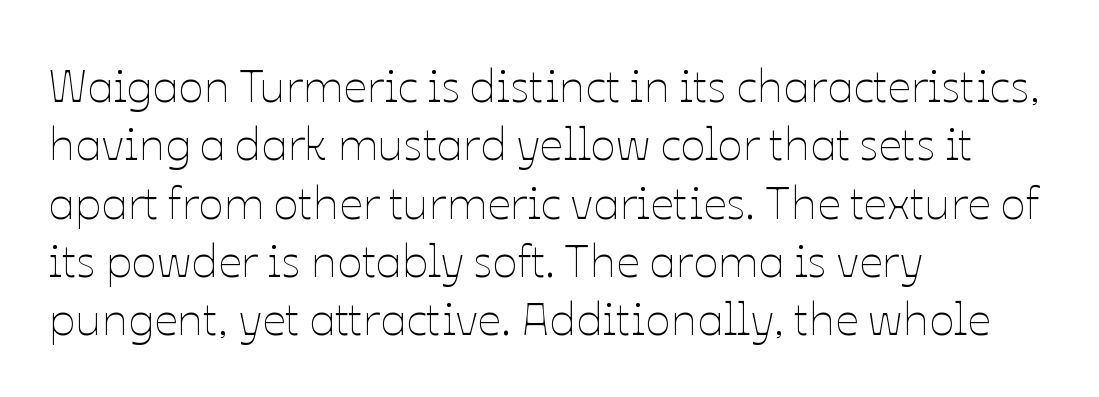
The image shows 47 px thin type, upright; set left-aligned, line spacing 1.24x, normal letter spacing, not underlined; low stroke contrast and a medium x-height.
